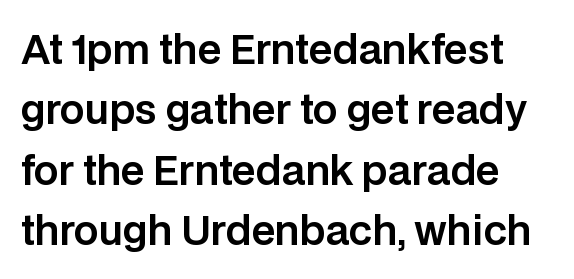
Quick note: interline space is typical. Spacing verdict: proportional, widths tailored to each character. Typographically, this falls in the sans-serif category. Ordinary non-slanted type is in use. The space beneath each line is pristine and unruled.
